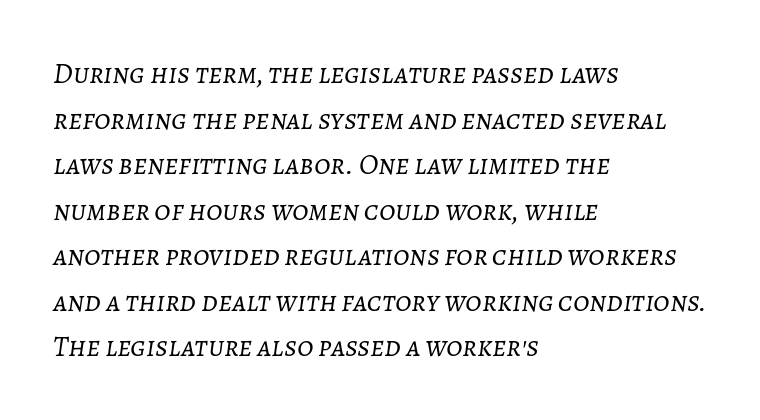
The image shows 29 px light type, italic (leaning right); set left-aligned, normal line spacing (1.57x), normal letter spacing, not underlined; low stroke contrast and a medium x-height.
